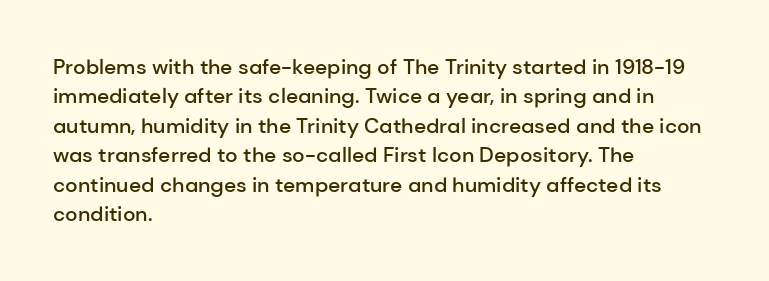
The space between consecutive lines is moderate. Its strokes are somewhat broadened, the hallmark of semibold type. Tracking value appears to be zero — textbook default spacing. These lines are set flush left with a ragged right edge. Underlining? Definitely not there. If you drew a line through each stem, it would be perfectly vertical.
